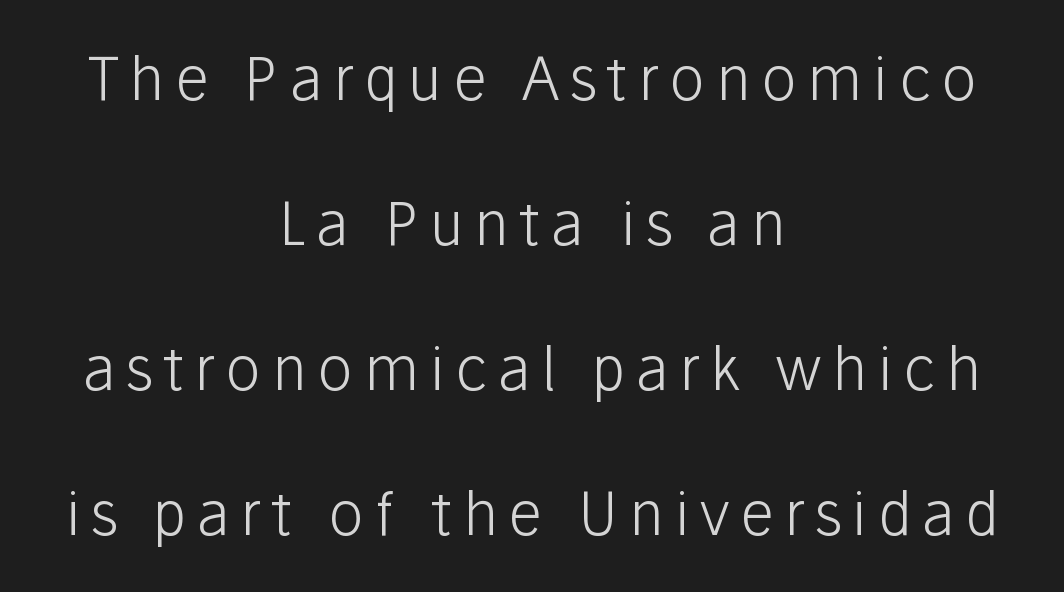
Q: Is the text bold? A: No.
Q: Is the text italic (slanted)? A: No, it is upright.
Q: Is the typeface a serif or a sans-serif typeface? A: Sans-serif.
Q: Is the text underlined? A: No.
Q: How is the paragraph aligned? A: Centered.
Q: Is the spacing between lines tight, normal or loose? A: Loose.
Q: Width (condensed, normal, or wide)? A: Normal.
Q: Stroke contrast? A: Low.
Q: x-height? A: Medium.
Q: Monospaced? A: No.
